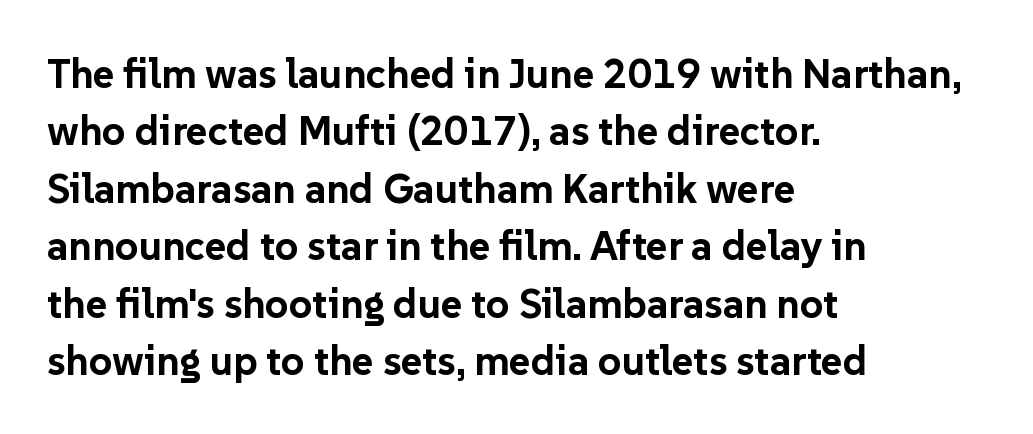
{"serif": "no", "italic": "no", "bold": "yes", "weight": "bold", "width": "normal", "stroke_contrast": "low", "x_height": "medium", "monospaced": "no", "underline": "no", "align": "left", "line_spacing": "normal", "line_spacing_ratio": 1.4, "letter_spacing": "normal", "letter_spacing_em": 0.0, "glyph_px": 41}
